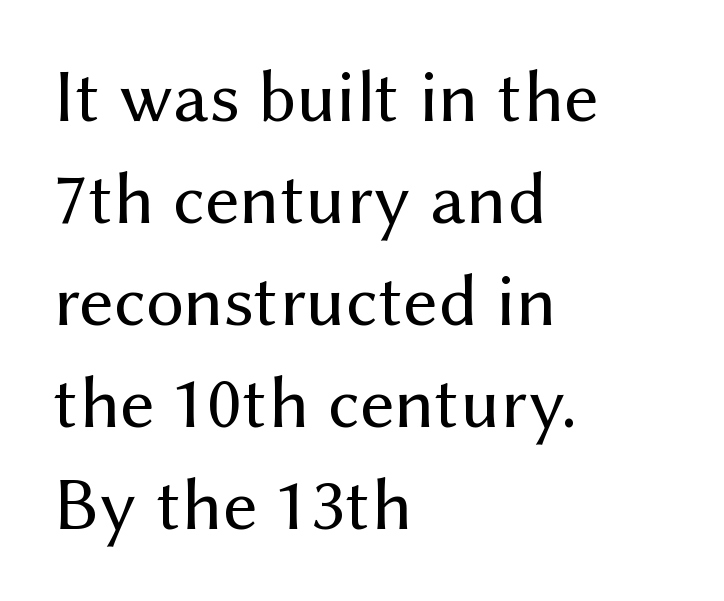
{"serif": "no", "italic": "no", "bold": "no", "weight": "regular", "width": "normal", "stroke_contrast": "medium", "x_height": "medium", "monospaced": "no", "underline": "no", "align": "left", "line_spacing": "normal", "line_spacing_ratio": 1.36, "letter_spacing": "normal", "letter_spacing_em": 0.0, "glyph_px": 75}
